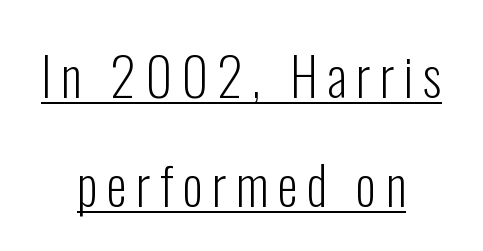
{"serif": "no", "italic": "no", "bold": "no", "weight": "light", "width": "condensed", "stroke_contrast": "low", "x_height": "medium", "monospaced": "no", "underline": "yes", "align": "center", "line_spacing": "loose", "line_spacing_ratio": 2.1, "glyph_px": 52}
